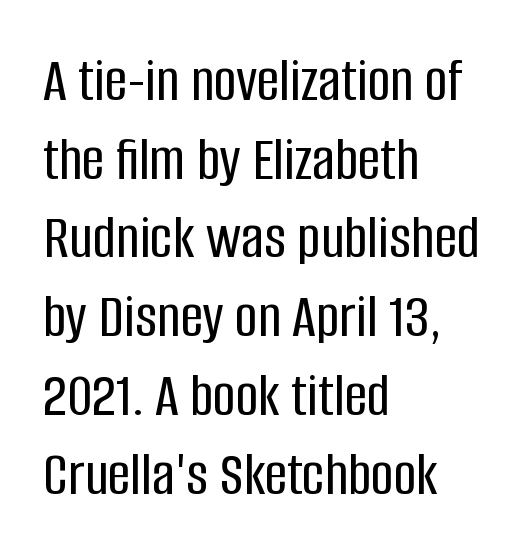
The image shows 63 px condensed sans-serif type, upright; set left-aligned, normal line spacing (1.25x), normal letter spacing, not underlined; low stroke contrast and a large x-height.
